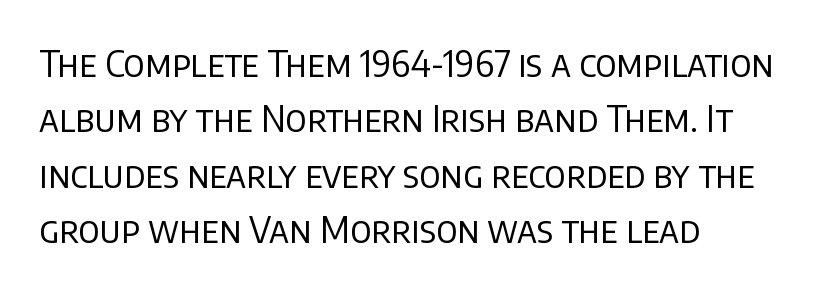
{"serif": "no", "italic": "no", "bold": "no", "weight": "regular", "width": "normal", "stroke_contrast": "low", "x_height": "large", "monospaced": "no", "underline": "no", "align": "left", "line_spacing": "normal", "line_spacing_ratio": 1.54, "letter_spacing": "normal", "letter_spacing_em": 0.0, "glyph_px": 36}
